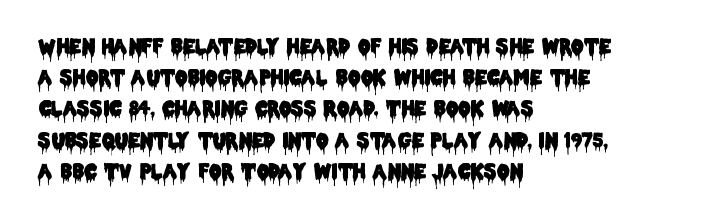
The image shows 20 px text type, upright; set left-aligned, normal line spacing (1.56x), normal letter spacing, not underlined.
